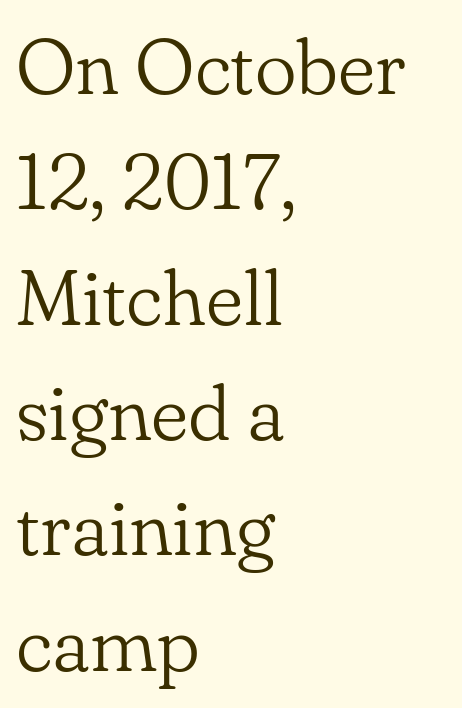
The image shows 79 px light serif type, upright; set left-aligned, normal line spacing (1.46x), normal letter spacing, not underlined; low stroke contrast and a small x-height.
